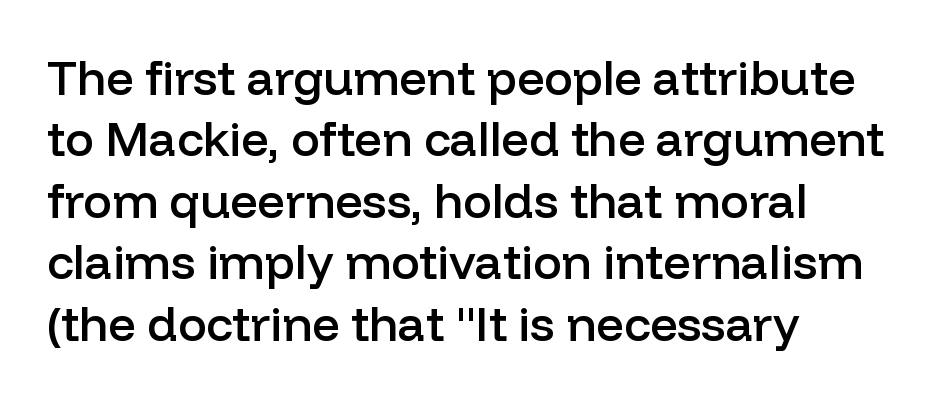
{"serif": "no", "italic": "no", "bold": "semi", "weight": "semibold", "width": "normal", "stroke_contrast": "low", "x_height": "medium", "monospaced": "no", "underline": "no", "align": "left", "line_spacing": "normal", "line_spacing_ratio": 1.28, "letter_spacing": "normal", "letter_spacing_em": 0.0, "glyph_px": 48}
